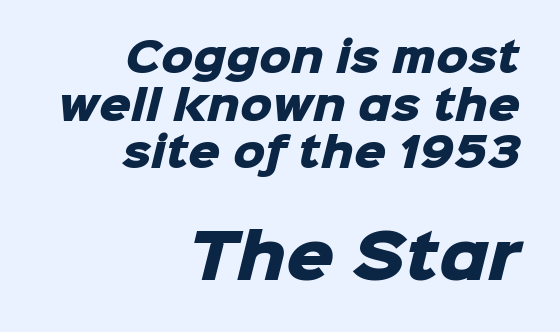
{"serif": "no", "bold": "yes", "weight": "heavy", "width": "normal", "stroke_contrast": "low", "x_height": "medium", "monospaced": "no", "underline": "no", "align": "right", "line_spacing_ratio": 1.19, "letter_spacing": "normal", "letter_spacing_em": 0.0, "larger_block": "second", "size_ratio": 1.5, "glyph_px": 60}
